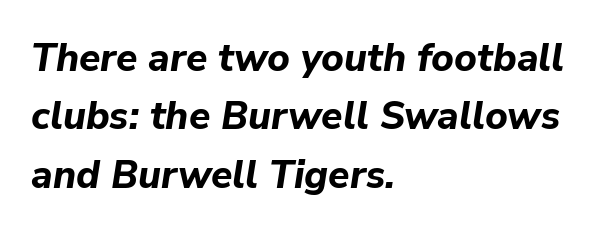
The image shows 39 px bold type, italic (leaning right); set left-aligned, normal line spacing (1.5x), normal letter spacing, not underlined; low stroke contrast and a medium x-height.
